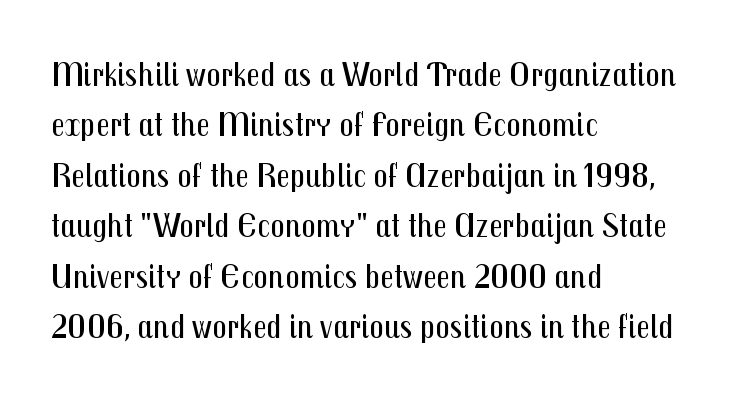
{"serif": "no", "italic": "no", "bold": "no", "weight": "regular", "width": "condensed", "stroke_contrast": "medium", "x_height": "medium", "monospaced": "no", "underline": "no", "align": "left", "line_spacing": "normal", "line_spacing_ratio": 1.4, "letter_spacing": "normal", "letter_spacing_em": 0.0, "glyph_px": 36}
